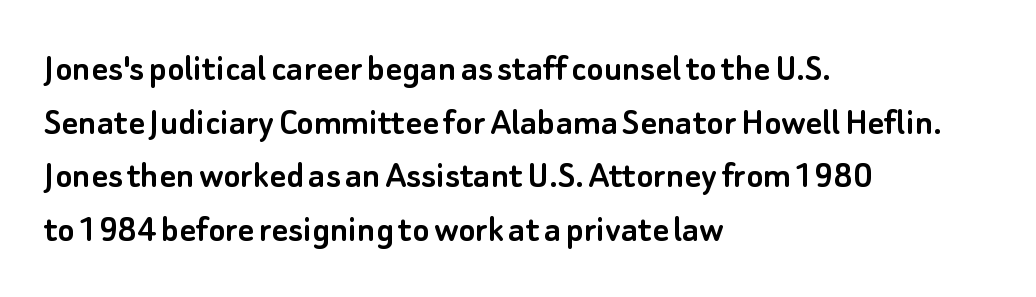
{"serif": "no", "italic": "no", "width": "normal", "stroke_contrast": "low", "x_height": "small", "monospaced": "no", "underline": "no", "align": "left", "line_spacing": "normal", "line_spacing_ratio": 1.34, "letter_spacing": "normal", "letter_spacing_em": 0.0, "glyph_px": 40}
